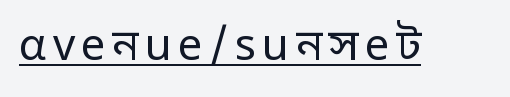
Q: Is the text bold? A: No.
Q: Is the text italic (slanted)? A: No, it is upright.
Q: Is the typeface a serif or a sans-serif typeface? A: Sans-serif.
Q: Is the text underlined? A: Yes.
Q: Width (condensed, normal, or wide)? A: Normal.
Q: Stroke contrast? A: Low.
Q: x-height? A: Medium.
Q: Monospaced? A: No.
